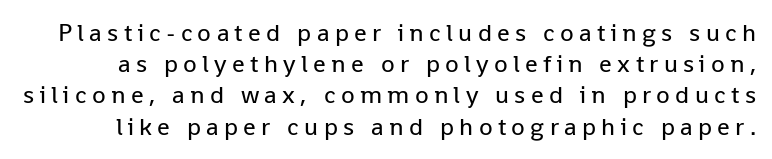
Tall strokes in this sample are plumb rather than angled. Short note: letters widely spaced. Is there much room between lines? A standard amount, neither cramped nor airy. No chunkiness to these letters — they're not bold. Check the space under the baseline: it is left empty.
